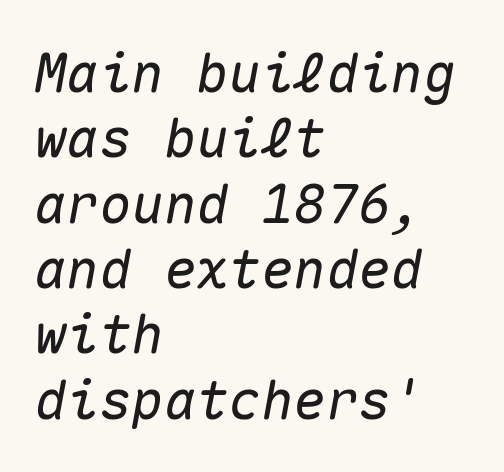
{"italic": "yes", "lean": "right", "slant_degrees": 10, "width": "normal", "stroke_contrast": "medium", "x_height": "medium", "monospaced": "yes", "underline": "no", "align": "left", "line_spacing_ratio": 1.21, "letter_spacing": "normal", "letter_spacing_em": 0.0, "glyph_px": 54}
